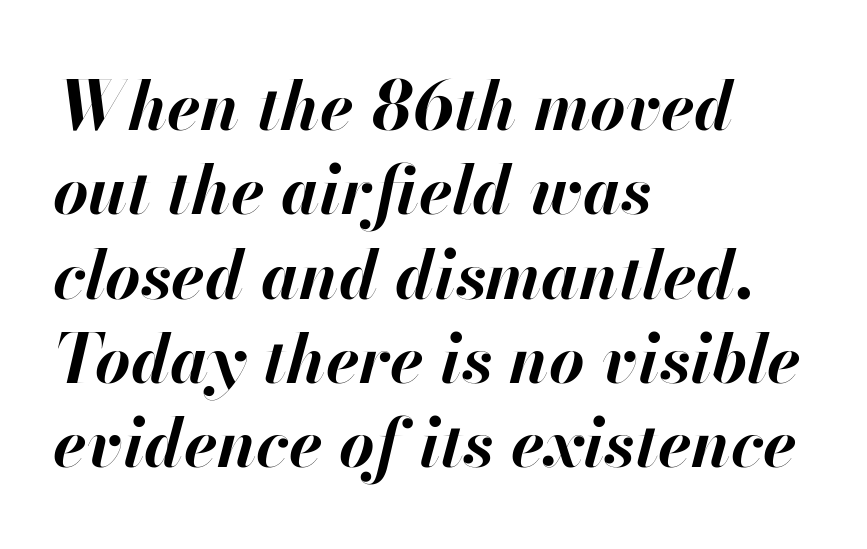
{"italic": "yes", "lean": "right", "slant_degrees": 13, "bold": "yes", "weight": "bold", "width": "normal", "stroke_contrast": "high", "x_height": "small", "monospaced": "no", "underline": "no", "align": "left", "line_spacing_ratio": 1.24, "letter_spacing": "normal", "letter_spacing_em": 0.0, "glyph_px": 68}
